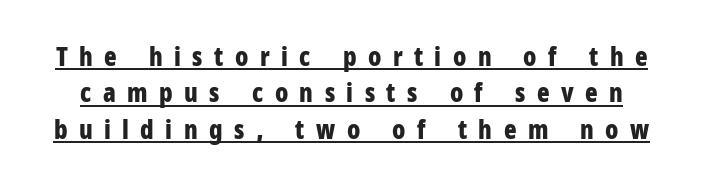
It's the straight-up-and-down kind of type. Compared with typical body copy, the letter spacing here is much looser. The words here are underlined. What weight is shown? A full bold with thick strokes.
